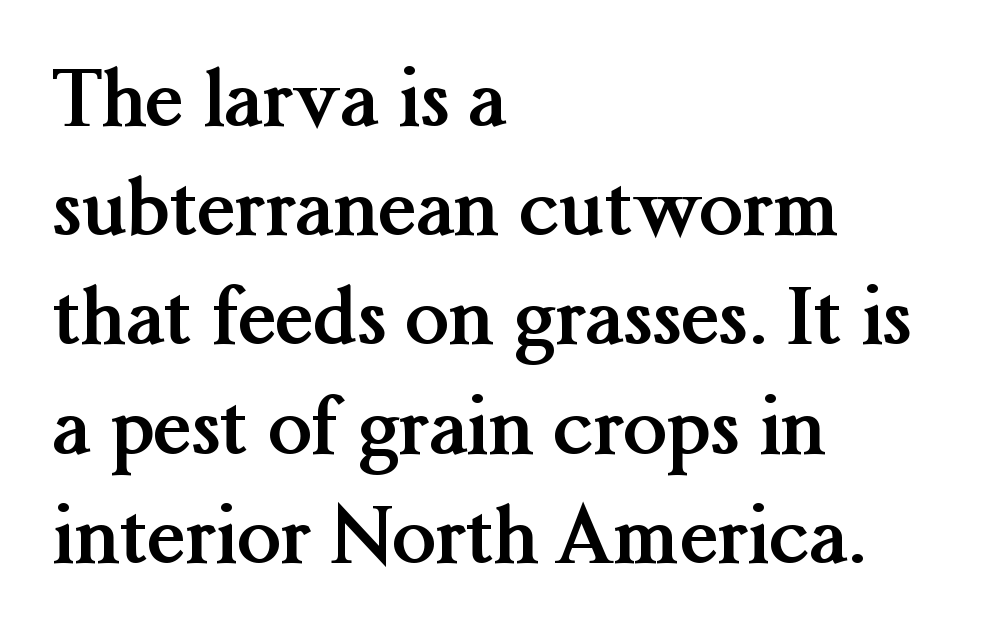
The image shows 78 px semibold serif type, upright; set left-aligned, normal line spacing (1.4x), normal letter spacing, not underlined; medium stroke contrast and a medium x-height.
